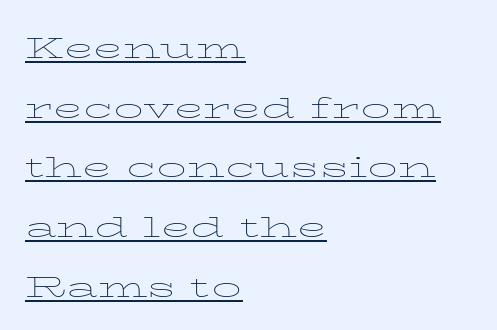
Default kerning and tracking; the words read as compact shapes. A roman cut, with each character standing at attention. The strokes are not fattened; the text isn't bold. Do the characters align in a grid? No, the font is proportional.
